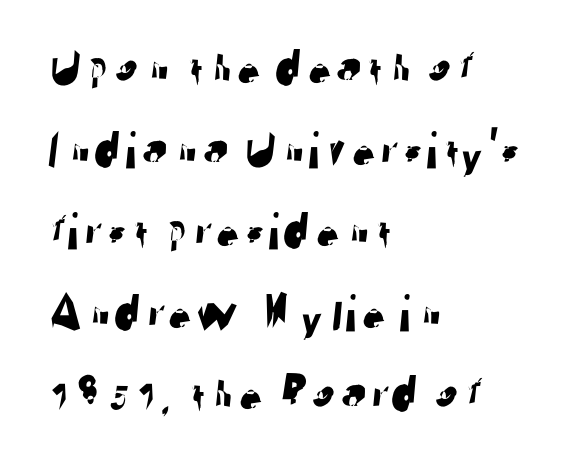
The image shows 53 px sans-serif type; set left-aligned, normal line spacing (1.54x), normal letter spacing, not underlined; low stroke contrast and a medium x-height.
